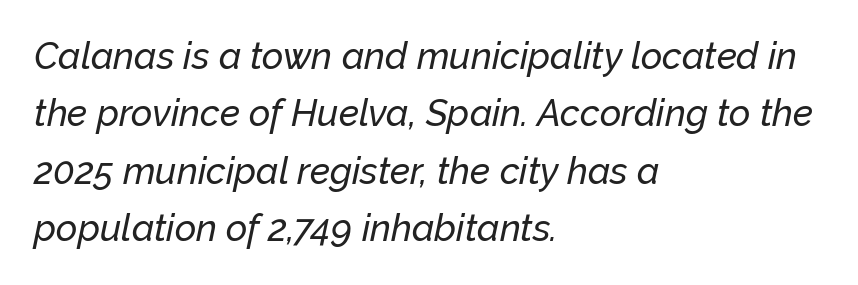
{"italic": "yes", "lean": "right", "slant_degrees": 12, "width": "normal", "stroke_contrast": "low", "x_height": "medium", "monospaced": "no", "underline": "no", "align": "left", "line_spacing": "normal", "line_spacing_ratio": 1.55, "letter_spacing": "normal", "letter_spacing_em": 0.0, "glyph_px": 37}
